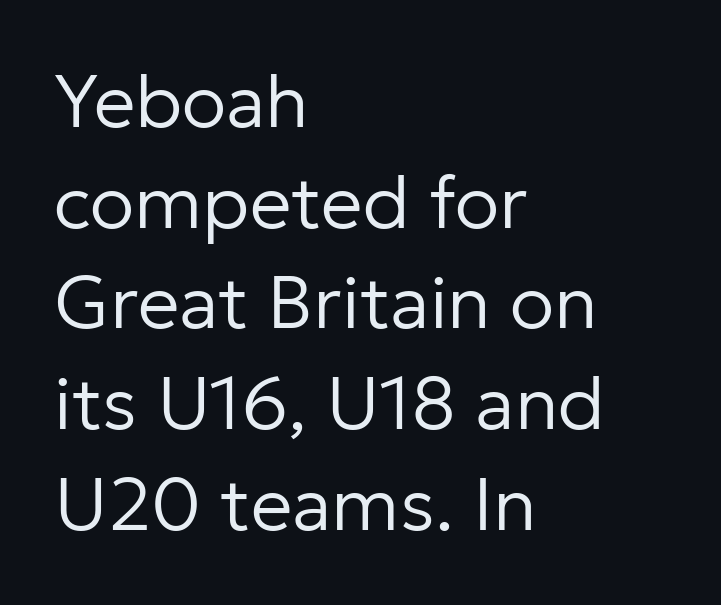
The image shows 74 px regular-weight sans-serif type, upright; set left-aligned, normal line spacing (1.36x), normal letter spacing, not underlined; low stroke contrast and a medium x-height.
